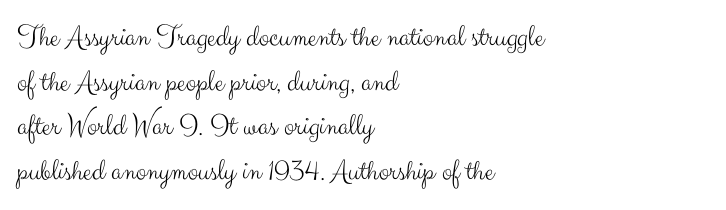
Q: Is the text bold? A: No.
Q: Is the text italic (slanted)? A: Yes.
Q: Is the typeface a serif or a sans-serif typeface? A: Sans-serif.
Q: Is the text underlined? A: No.
Q: How is the paragraph aligned? A: Left-aligned.
Q: Is the spacing between letters normal or unusually wide? A: Normal.
Q: Is the spacing between lines tight, normal or loose? A: Normal.
Q: Width (condensed, normal, or wide)? A: Normal.
Q: Stroke contrast? A: Medium.
Q: x-height? A: Small.
Q: Monospaced? A: No.
